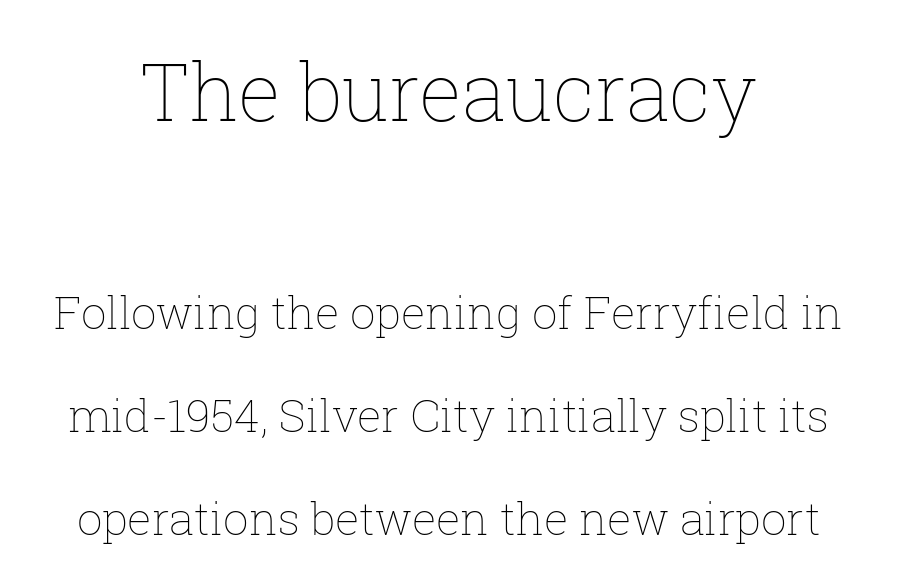
{"italic": "no", "bold": "no", "weight": "thin", "width": "normal", "stroke_contrast": "low", "x_height": "medium", "monospaced": "no", "underline": "no", "align": "center", "line_spacing": "loose", "line_spacing_ratio": 2.28, "letter_spacing": "normal", "letter_spacing_em": 0.0, "larger_block": "first", "size_ratio": 1.76, "glyph_px": 79}
